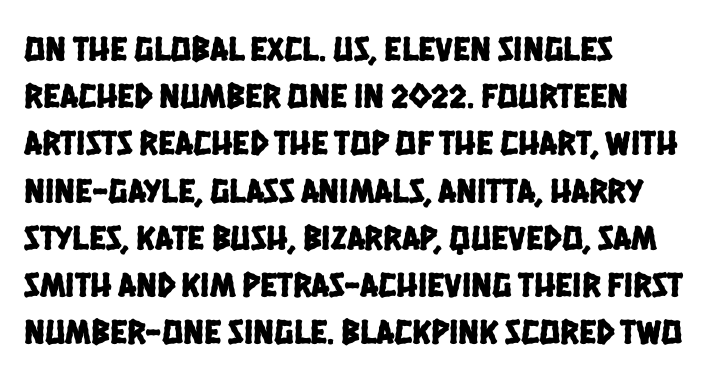
{"serif": "no", "width": "condensed", "stroke_contrast": "low", "x_height": "large", "monospaced": "no", "underline": "no", "align": "left", "line_spacing": "normal", "line_spacing_ratio": 1.35, "letter_spacing": "normal", "letter_spacing_em": 0.0, "glyph_px": 35}
